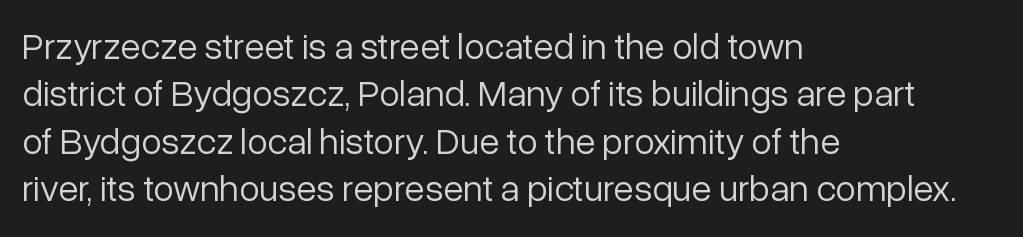
Q: Is the text bold? A: No.
Q: Is the text italic (slanted)? A: No, it is upright.
Q: Is the typeface a serif or a sans-serif typeface? A: Sans-serif.
Q: Is the text underlined? A: No.
Q: How is the paragraph aligned? A: Left-aligned.
Q: Is the spacing between letters normal or unusually wide? A: Normal.
Q: Is the spacing between lines tight, normal or loose? A: Normal.
Q: Width (condensed, normal, or wide)? A: Normal.
Q: Stroke contrast? A: Low.
Q: x-height? A: Medium.
Q: Monospaced? A: No.
